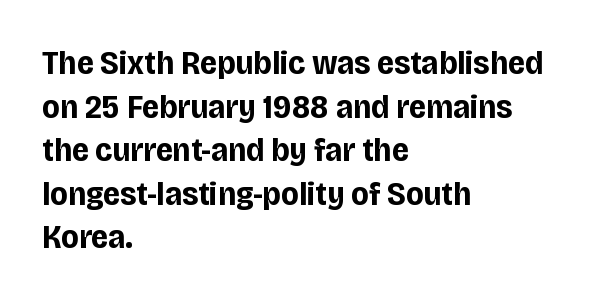
Q: Is the text bold? A: Yes.
Q: Is the text italic (slanted)? A: No, it is upright.
Q: Is the typeface a serif or a sans-serif typeface? A: Sans-serif.
Q: Is the text underlined? A: No.
Q: How is the paragraph aligned? A: Left-aligned.
Q: Is the spacing between letters normal or unusually wide? A: Normal.
Q: Is the spacing between lines tight, normal or loose? A: Normal.
Q: Width (condensed, normal, or wide)? A: Condensed.
Q: Stroke contrast? A: Low.
Q: x-height? A: Large.
Q: Monospaced? A: No.
